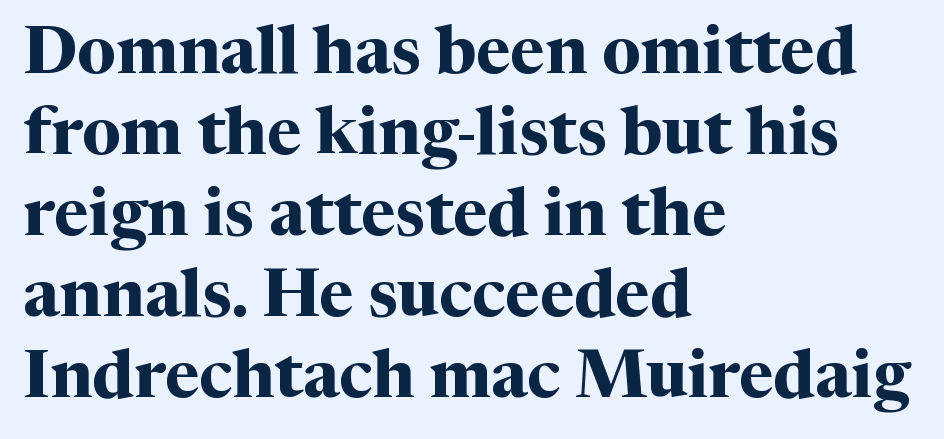
{"serif": "yes", "italic": "no", "bold": "yes", "weight": "bold", "width": "normal", "stroke_contrast": "medium", "x_height": "medium", "monospaced": "no", "underline": "no", "align": "left", "line_spacing_ratio": 1.21, "letter_spacing": "normal", "letter_spacing_em": 0.0, "glyph_px": 67}
